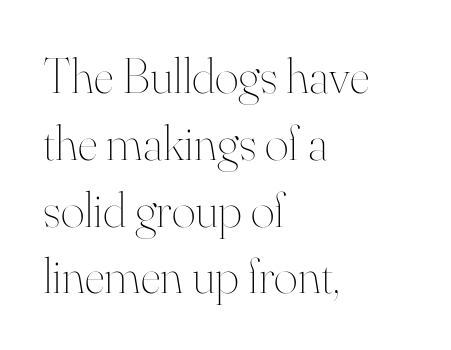
The image shows 51 px thin type, upright; set left-aligned, normal line spacing (1.31x), normal letter spacing, not underlined; high stroke contrast and a small x-height.
